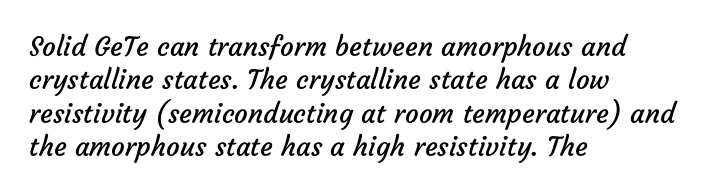
Q: Is the text bold? A: No.
Q: Is the text underlined? A: No.
Q: How is the paragraph aligned? A: Left-aligned.
Q: Is the spacing between letters normal or unusually wide? A: Normal.
